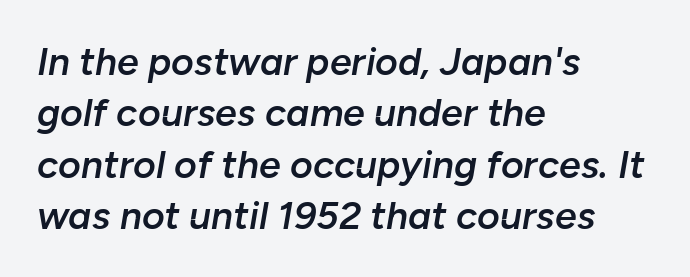
Q: Is the text bold? A: Semi-bold.
Q: Is the text italic (slanted)? A: Yes, it leans right by about 10 degrees.
Q: Is the text underlined? A: No.
Q: How is the paragraph aligned? A: Left-aligned.
Q: Is the spacing between letters normal or unusually wide? A: Normal.
Q: Is the spacing between lines tight, normal or loose? A: Normal.
Q: Width (condensed, normal, or wide)? A: Normal.
Q: Stroke contrast? A: Low.
Q: x-height? A: Medium.
Q: Monospaced? A: No.
